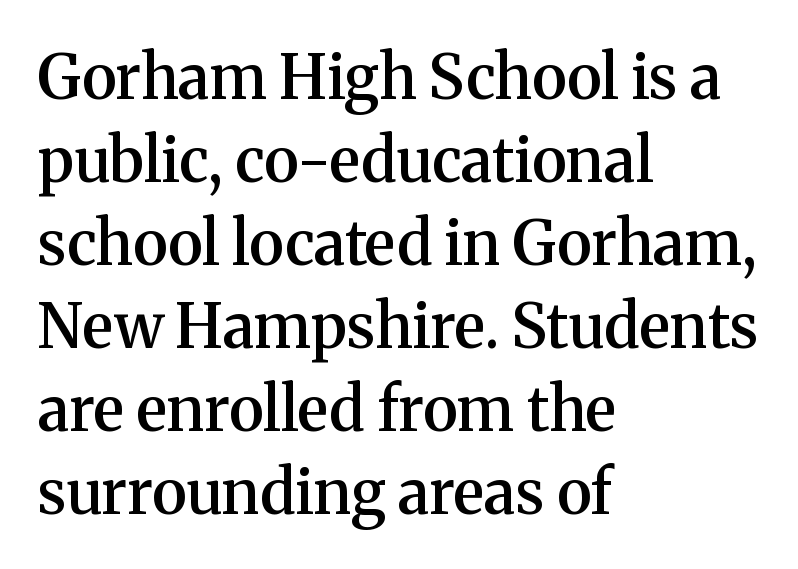
Note the varied advance widths — an 'i' is clearly narrower than an 'm'. Check under the words: just untouched page. The rendering uses a moderate line-height, typical for paragraphs. Weight check: semibold — heavier than regular, not quite bold.
